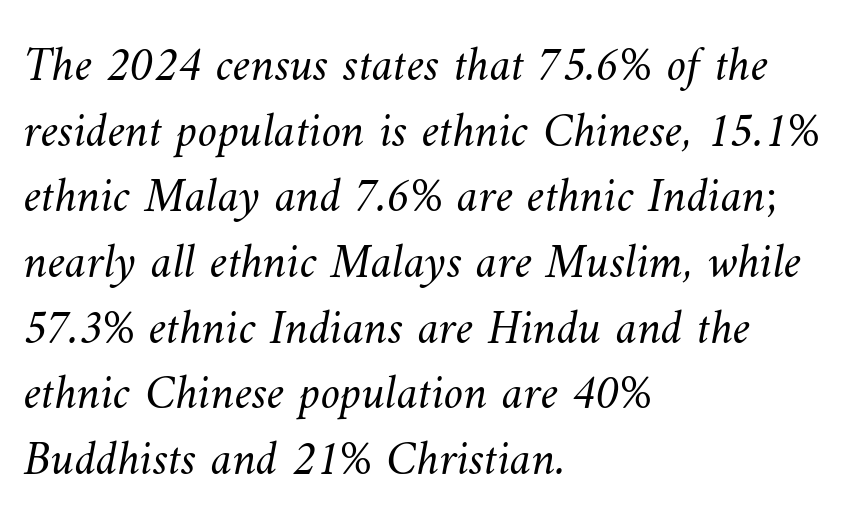
Q: Is the text bold? A: No.
Q: Is the text underlined? A: No.
Q: How is the paragraph aligned? A: Left-aligned.
Q: Is the spacing between letters normal or unusually wide? A: Normal.
Q: Is the spacing between lines tight, normal or loose? A: Normal.
Q: Width (condensed, normal, or wide)? A: Normal.
Q: Stroke contrast? A: Medium.
Q: x-height? A: Small.
Q: Monospaced? A: No.
